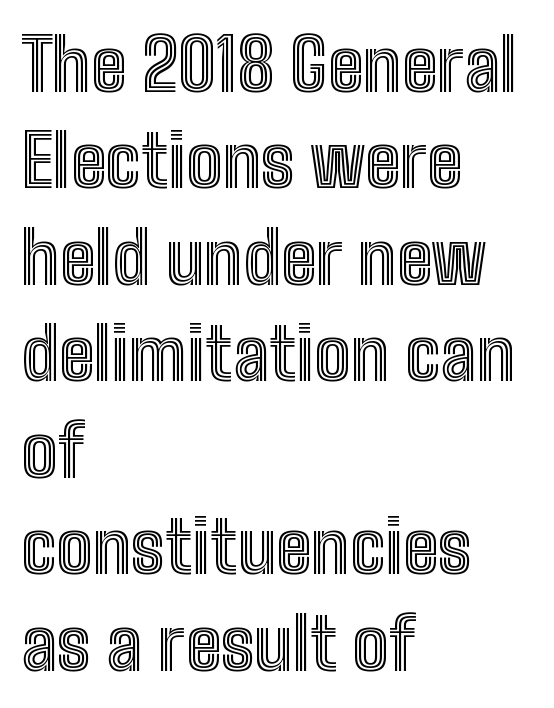
{"italic": "no", "width": "condensed", "x_height": "medium", "monospaced": "no", "underline": "no", "align": "left", "line_spacing": "normal", "line_spacing_ratio": 1.34, "letter_spacing": "normal", "letter_spacing_em": 0.0, "glyph_px": 72}
